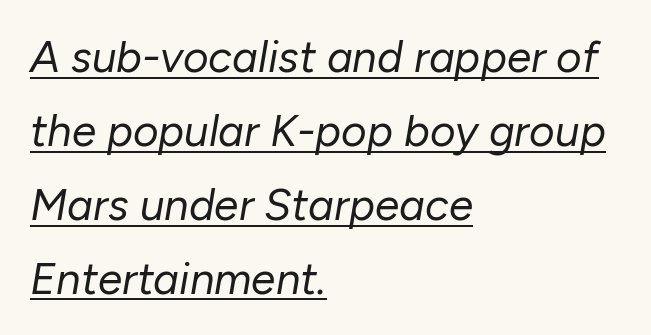
{"italic": "yes", "lean": "right", "slant_degrees": 10, "bold": "no", "weight": "regular", "width": "normal", "stroke_contrast": "low", "x_height": "medium", "monospaced": "no", "underline": "yes", "align": "left", "line_spacing": "normal", "line_spacing_ratio": 1.68, "letter_spacing": "normal", "letter_spacing_em": 0.0, "glyph_px": 44}
